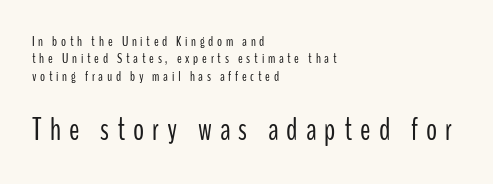
The image shows 31 px light, condensed sans-serif type, upright; set left-aligned, normal line spacing (1.25x), unusually wide letter spacing (+0.26 em), not underlined; the second (bottom) block is 2.21x larger; low stroke contrast and a medium x-height.
